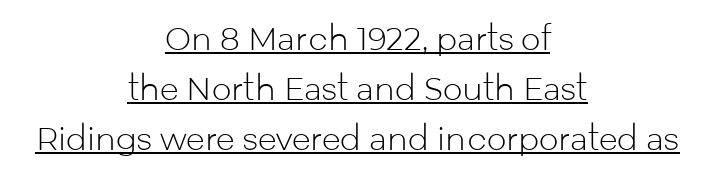
{"serif": "no", "italic": "no", "bold": "no", "weight": "light", "width": "normal", "stroke_contrast": "low", "x_height": "medium", "monospaced": "no", "underline": "yes", "align": "center", "line_spacing": "normal", "line_spacing_ratio": 1.62, "letter_spacing": "normal", "letter_spacing_em": 0.0, "glyph_px": 31}
